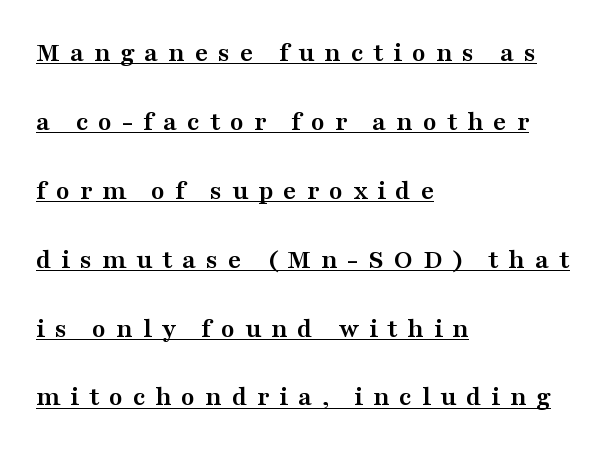
Q: Is the text bold? A: Yes.
Q: Is the text italic (slanted)? A: No, it is upright.
Q: Is the typeface a serif or a sans-serif typeface? A: Serif.
Q: Is the text underlined? A: Yes.
Q: How is the paragraph aligned? A: Left-aligned.
Q: Is the spacing between letters normal or unusually wide? A: Unusually wide.
Q: Is the spacing between lines tight, normal or loose? A: Loose.
Q: Width (condensed, normal, or wide)? A: Wide.
Q: Stroke contrast? A: Medium.
Q: x-height? A: Medium.
Q: Monospaced? A: No.
